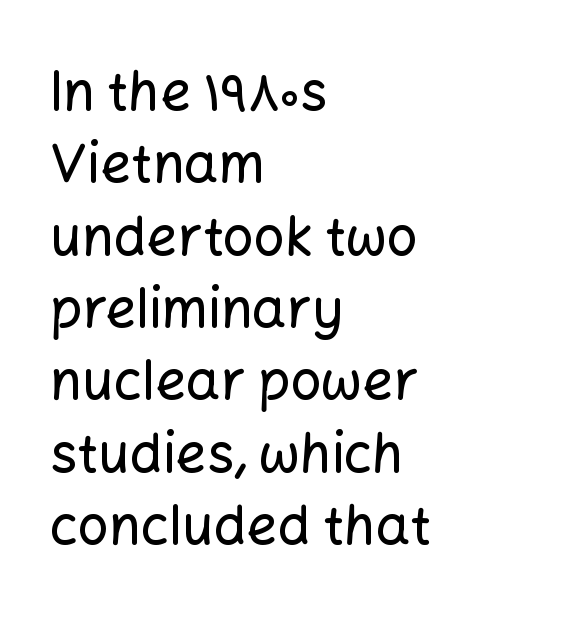
{"serif": "no", "italic": "no", "width": "normal", "stroke_contrast": "low", "x_height": "medium", "monospaced": "no", "underline": "no", "align": "left", "line_spacing": "normal", "line_spacing_ratio": 1.34, "letter_spacing": "normal", "letter_spacing_em": 0.0, "glyph_px": 54}
